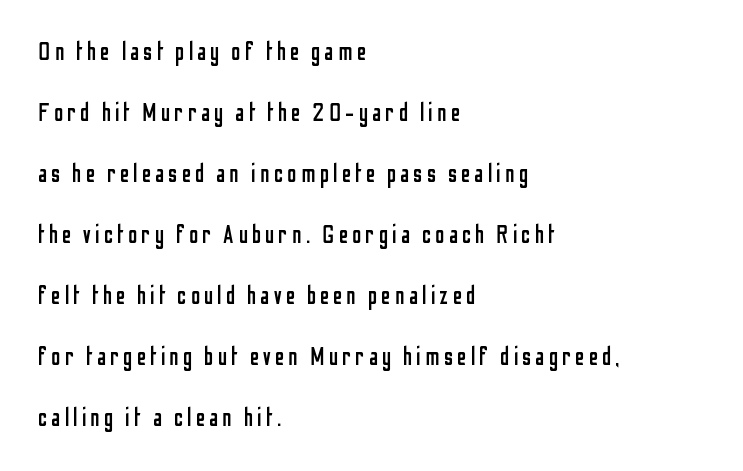
{"italic": "no", "bold": "no", "underline": "no", "align": "left", "line_spacing": "loose", "line_spacing_ratio": 2.44, "glyph_px": 25}
